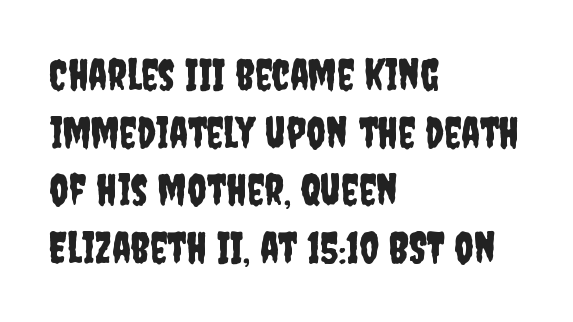
Q: Is the text italic (slanted)? A: No, it is upright.
Q: Is the typeface a serif or a sans-serif typeface? A: Sans-serif.
Q: Is the text underlined? A: No.
Q: How is the paragraph aligned? A: Left-aligned.
Q: Is the spacing between letters normal or unusually wide? A: Normal.
Q: Is the spacing between lines tight, normal or loose? A: Normal.
Q: Width (condensed, normal, or wide)? A: Condensed.
Q: Stroke contrast? A: Low.
Q: x-height? A: Large.
Q: Monospaced? A: No.
